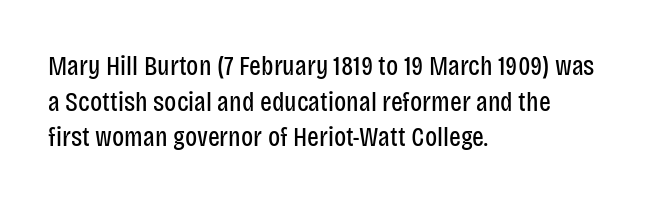
{"serif": "no", "italic": "no", "bold": "no", "weight": "regular", "width": "condensed", "stroke_contrast": "low", "x_height": "large", "monospaced": "no", "underline": "no", "align": "left", "line_spacing": "normal", "line_spacing_ratio": 1.27, "letter_spacing": "normal", "letter_spacing_em": 0.0, "glyph_px": 28}
